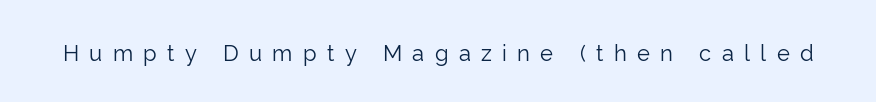
The image shows 22 px text type, upright; set unusually wide letter spacing (+0.47 em), not underlined.
